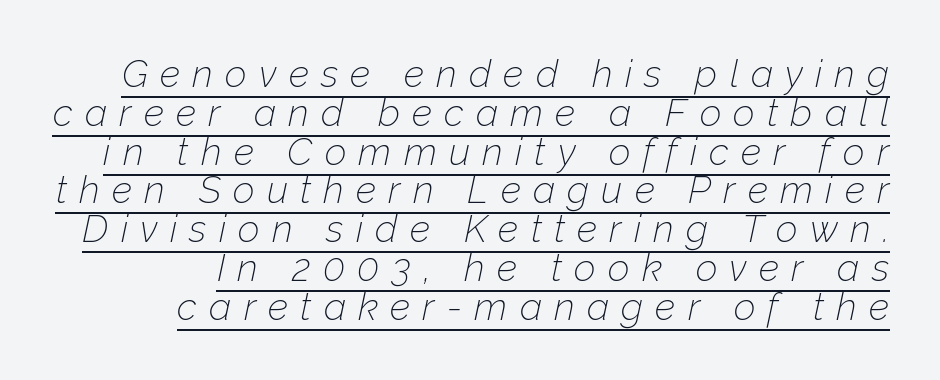
Decoration check: the copy is underlined. This sample has the flowing, uneven cadence of proportional lettering. You could only call the tracking loose — the letters float apart. No heavy texture on the line: the type isn't bold. Tall strokes in this sample are angled rather than plumb. The passage shown stacks its lines with hardly any gap.
